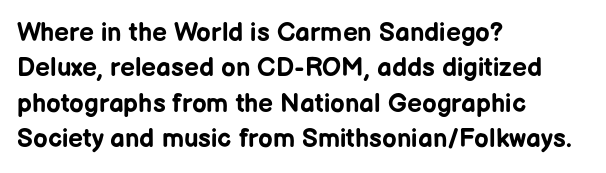
{"italic": "no", "bold": "yes", "underline": "no", "align": "left", "line_spacing": "normal", "line_spacing_ratio": 1.36, "letter_spacing": "normal", "letter_spacing_em": 0.0, "glyph_px": 26}
